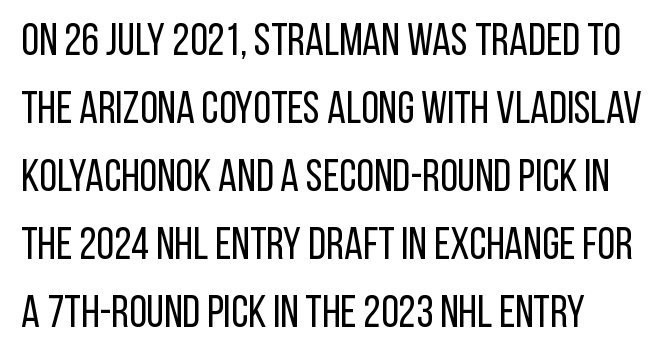
{"serif": "no", "italic": "no", "bold": "no", "weight": "regular", "width": "condensed", "stroke_contrast": "low", "x_height": "large", "monospaced": "no", "underline": "no", "line_spacing": "normal", "line_spacing_ratio": 1.51, "letter_spacing": "normal", "letter_spacing_em": 0.0, "glyph_px": 45}
